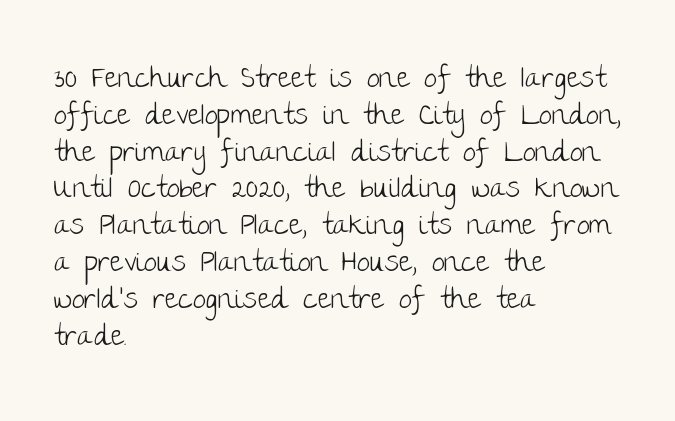
Tracking here is standard; glyphs follow each other at the usual distance. Heft: none added — not bold. These lines are rendered in a variable-pitch font. Teacher's note: observe the even left margin — that is flush-left alignment. The rendering uses a moderate line-height, typical for paragraphs.
